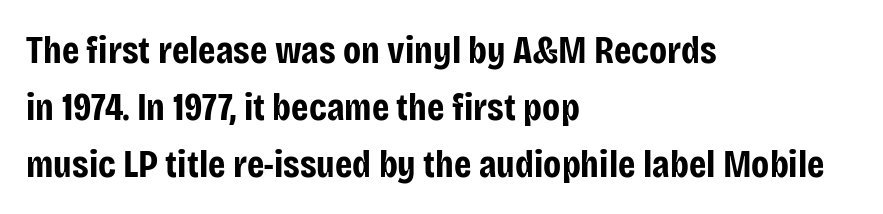
{"serif": "no", "italic": "no", "bold": "yes", "weight": "bold", "width": "condensed", "stroke_contrast": "low", "x_height": "large", "monospaced": "no", "underline": "no", "align": "left", "line_spacing": "normal", "line_spacing_ratio": 1.46, "letter_spacing": "normal", "letter_spacing_em": 0.0, "glyph_px": 39}
